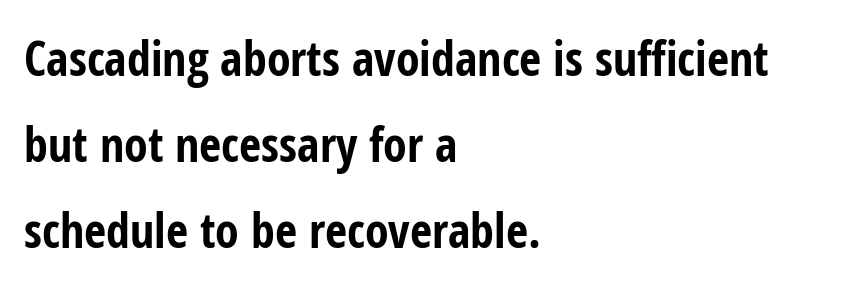
Q: Is the text bold? A: Yes.
Q: Is the text italic (slanted)? A: No, it is upright.
Q: Is the typeface a serif or a sans-serif typeface? A: Sans-serif.
Q: Is the text underlined? A: No.
Q: How is the paragraph aligned? A: Left-aligned.
Q: Is the spacing between letters normal or unusually wide? A: Normal.
Q: Width (condensed, normal, or wide)? A: Condensed.
Q: Stroke contrast? A: Low.
Q: x-height? A: Medium.
Q: Monospaced? A: No.
